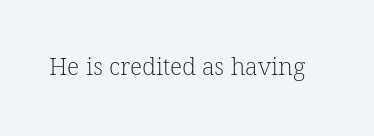
{"bold": "no", "underline": "no", "letter_spacing": "normal", "letter_spacing_em": 0.0, "glyph_px": 24}
